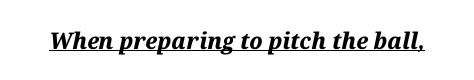
This is underlined copy, the kind a proofreader might mark for attention. Emphasis by weight is at full strength: bold. Designer's note — italics engaged. Spacing between characters is what you'd get straight out of the box.
